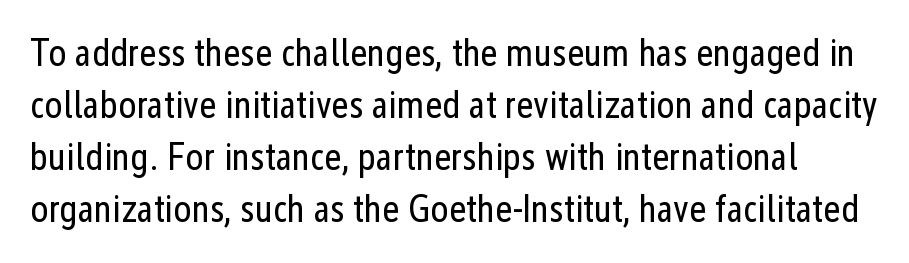
{"serif": "no", "italic": "no", "bold": "no", "weight": "regular", "width": "condensed", "stroke_contrast": "low", "x_height": "medium", "monospaced": "no", "underline": "no", "line_spacing": "normal", "line_spacing_ratio": 1.37, "letter_spacing": "normal", "letter_spacing_em": 0.0, "glyph_px": 38}
